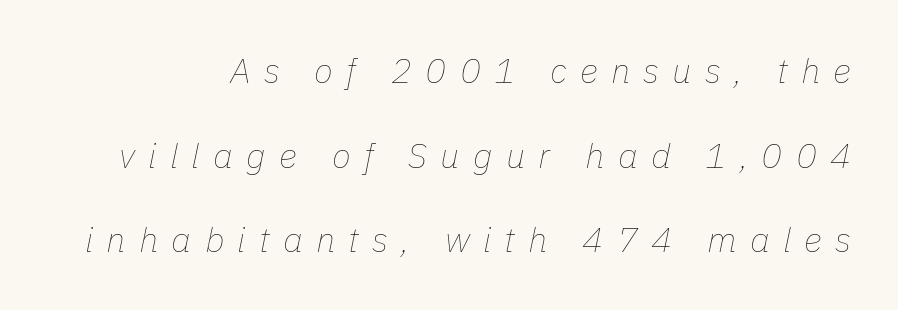
{"italic": "yes", "lean": "right", "slant_degrees": 11, "bold": "no", "weight": "thin", "width": "normal", "stroke_contrast": "low", "x_height": "medium", "monospaced": "no", "underline": "no", "line_spacing": "loose", "line_spacing_ratio": 2.42, "letter_spacing": "wide", "letter_spacing_em": 0.38, "glyph_px": 35}
